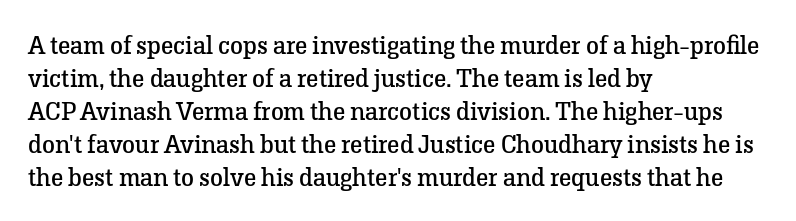
The image shows 26 px text type, upright; set left-aligned, normal line spacing (1.27x), normal letter spacing, not underlined.
